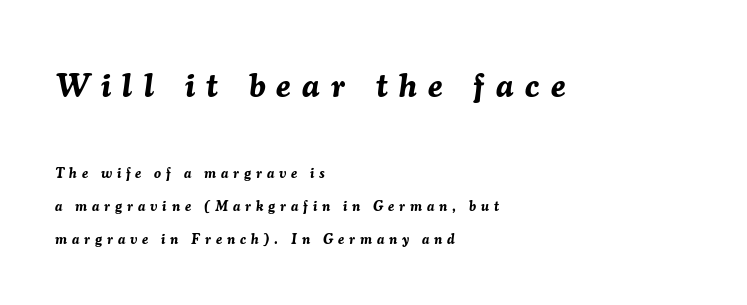
Italic? Definitely — the glyphs are oblique. Airy leading. The typesetting leans heavy: a genuine bold. The more generous point size was reserved for the upper chunk. Words appear elongated and porous because spacing is wide. The face used here is proportionally spaced, like ordinary book or web type.
